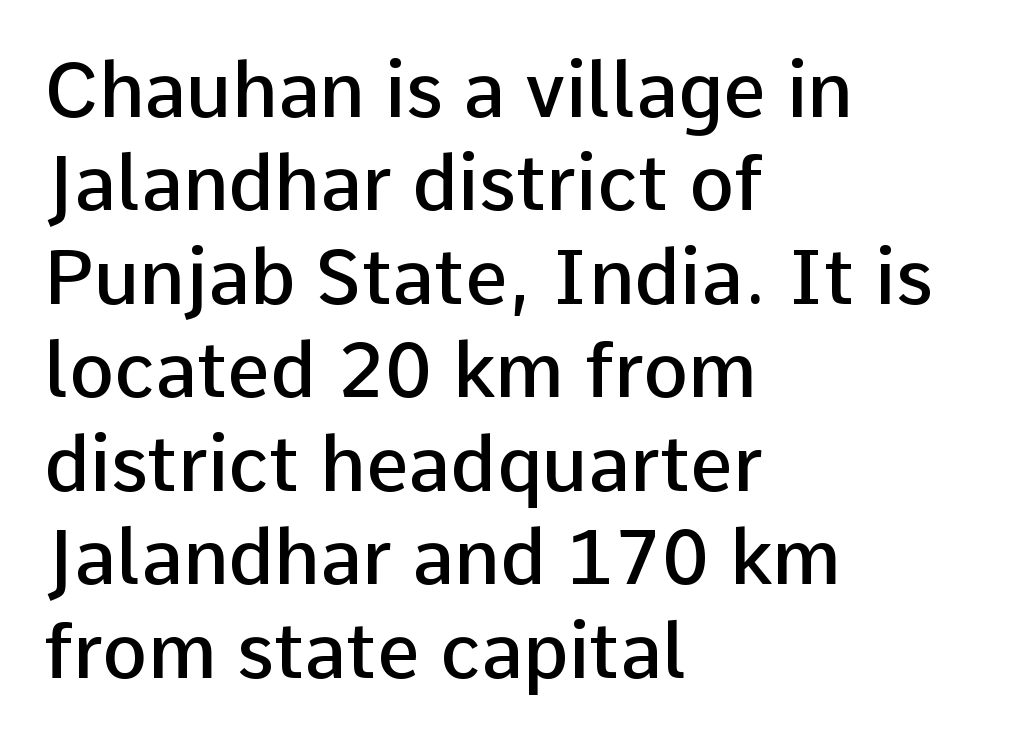
{"serif": "no", "italic": "no", "bold": "semi", "weight": "semibold", "width": "normal", "stroke_contrast": "low", "x_height": "medium", "monospaced": "no", "underline": "no", "align": "left", "line_spacing_ratio": 1.23, "letter_spacing": "normal", "letter_spacing_em": 0.0, "glyph_px": 76}
